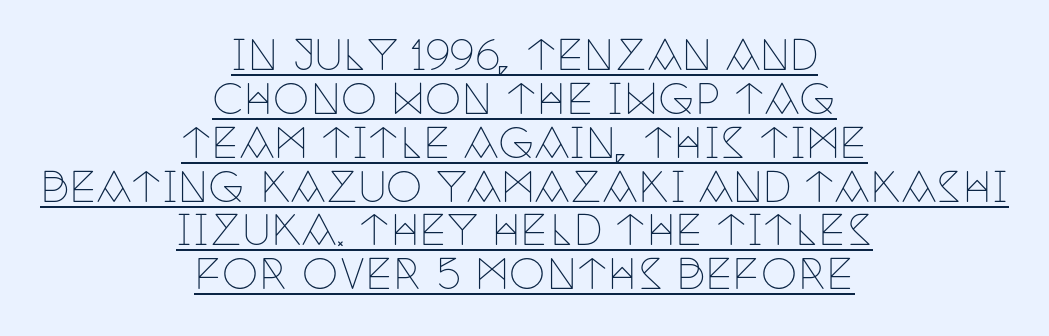
{"serif": "yes", "italic": "no", "bold": "no", "weight": "thin", "width": "condensed", "stroke_contrast": "low", "x_height": "large", "monospaced": "no", "underline": "yes", "align": "center", "line_spacing": "tight", "line_spacing_ratio": 1.07, "letter_spacing": "normal", "letter_spacing_em": 0.0, "glyph_px": 41}
